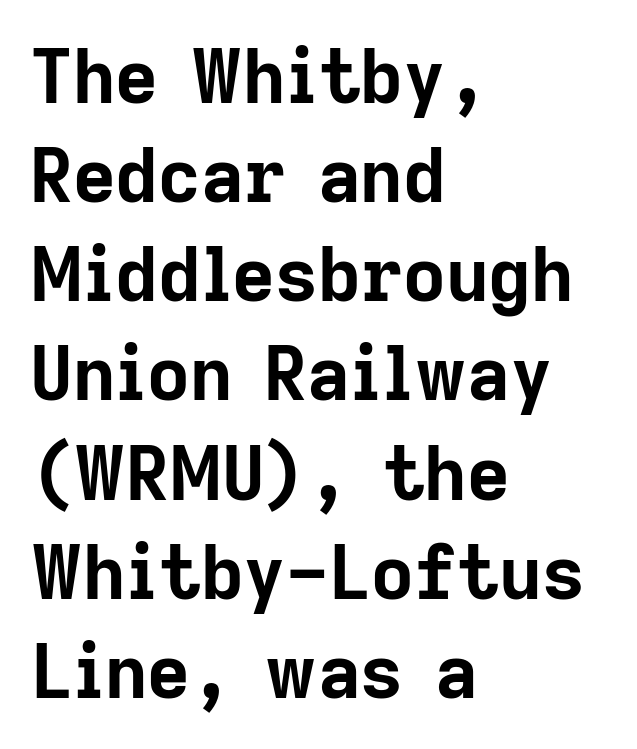
{"serif": "no", "italic": "no", "bold": "yes", "weight": "bold", "width": "normal", "stroke_contrast": "low", "x_height": "medium", "monospaced": "no", "underline": "no", "align": "left", "line_spacing": "normal", "line_spacing_ratio": 1.34, "letter_spacing": "normal", "letter_spacing_em": 0.0, "glyph_px": 74}
